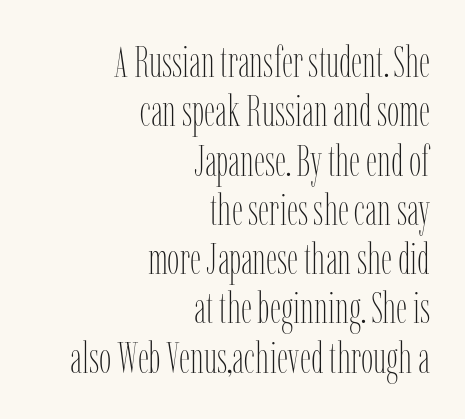
{"italic": "no", "bold": "no", "weight": "thin", "width": "condensed", "stroke_contrast": "low", "x_height": "medium", "monospaced": "no", "underline": "no", "align": "right", "line_spacing": "tight", "line_spacing_ratio": 1.12, "letter_spacing": "normal", "letter_spacing_em": 0.0, "glyph_px": 44}
